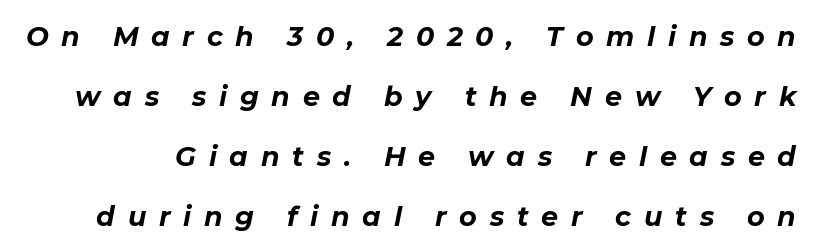
Designer's note — italics engaged. The vertical gap from one line to the next is large. Weight check: bold — yes, fully. This sample uses expanded letter spacing, leaving extra air between glyphs. Check under the words: just untouched page.
